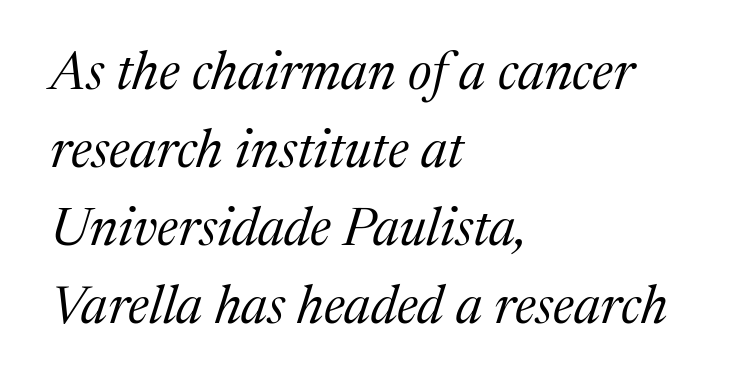
The zone under the glyphs is completely vacant. The letters advance in unequal steps, a hallmark of proportional type. Is there much room between lines? A standard amount, neither cramped nor airy. Horizontal alignment here is leftward, the default for most running prose. Stem width sits at or under what a default text font uses.
